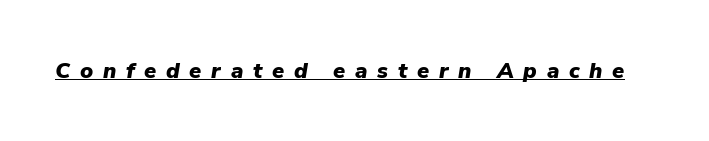
Q: Is the text bold? A: Yes.
Q: Is the text italic (slanted)? A: Yes, it leans right by about 9 degrees.
Q: Is the text underlined? A: Yes.
Q: Is the spacing between letters normal or unusually wide? A: Unusually wide.
